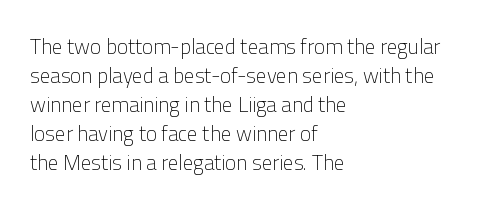
{"italic": "no", "bold": "no", "underline": "no", "align": "left", "line_spacing": "normal", "line_spacing_ratio": 1.38, "letter_spacing": "normal", "letter_spacing_em": 0.0, "glyph_px": 21}
